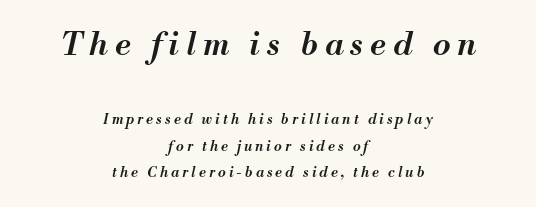
Q: Is the text bold? A: Semi-bold.
Q: Is the text italic (slanted)? A: Yes, it leans right by about 13 degrees.
Q: Is the text underlined? A: No.
Q: How is the paragraph aligned? A: Centered.
Q: Is the spacing between letters normal or unusually wide? A: Unusually wide.
Q: Which block of text is set in a larger size, the first (top) or the second (bottom)? A: The first (top) one.
Q: Width (condensed, normal, or wide)? A: Normal.
Q: Stroke contrast? A: Medium.
Q: x-height? A: Small.
Q: Monospaced? A: No.
